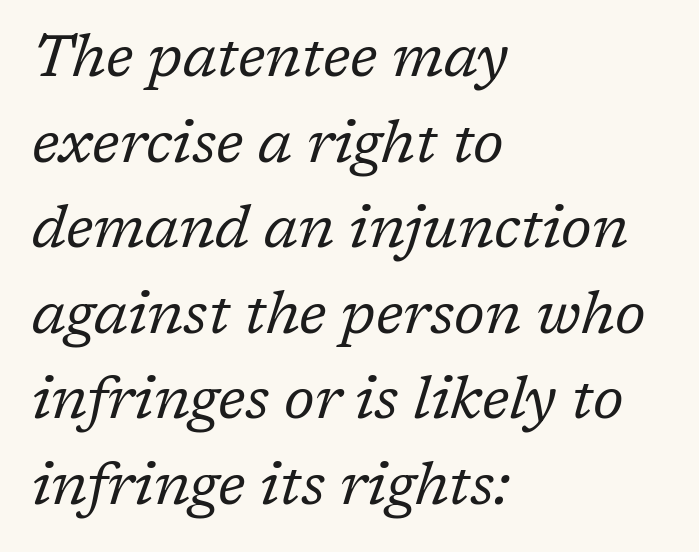
{"serif": "yes", "italic": "yes", "lean": "right", "slant_degrees": 17, "bold": "no", "weight": "regular", "width": "normal", "stroke_contrast": "low", "x_height": "medium", "monospaced": "no", "underline": "no", "align": "left", "line_spacing": "normal", "line_spacing_ratio": 1.45, "letter_spacing": "normal", "letter_spacing_em": 0.0, "glyph_px": 59}
